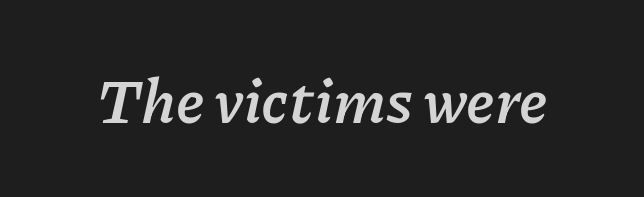
Q: Is the text bold? A: Yes.
Q: Is the text italic (slanted)? A: Yes, it leans right by about 11 degrees.
Q: Is the text underlined? A: No.
Q: Is the spacing between letters normal or unusually wide? A: Normal.
Q: Width (condensed, normal, or wide)? A: Normal.
Q: Stroke contrast? A: Low.
Q: x-height? A: Medium.
Q: Monospaced? A: No.
